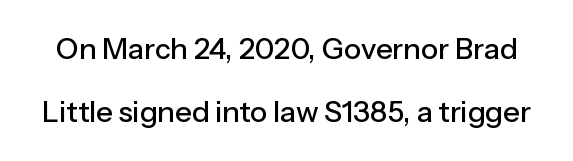
Q: Is the text italic (slanted)? A: No, it is upright.
Q: Is the typeface a serif or a sans-serif typeface? A: Sans-serif.
Q: Is the text underlined? A: No.
Q: Is the spacing between letters normal or unusually wide? A: Normal.
Q: Is the spacing between lines tight, normal or loose? A: Loose.
Q: Width (condensed, normal, or wide)? A: Normal.
Q: Stroke contrast? A: Low.
Q: x-height? A: Medium.
Q: Monospaced? A: No.
